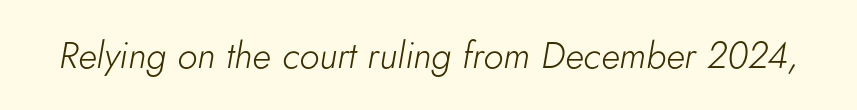
A quiet, ordinary-to-light weight characterises the typeface. Rendered with sloped, italic letterforms. The space beneath each line is pristine and unruled. The passage shown is typed in a proportional face where columns would drift. The passage shown has conventional tracking throughout.
